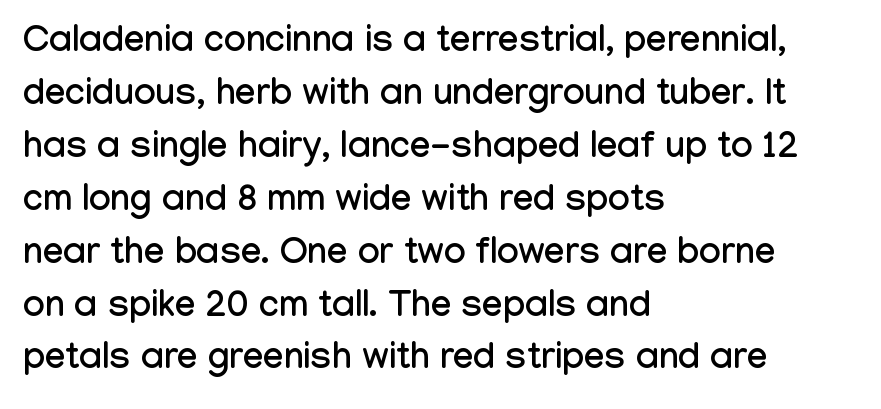
Horizontal alignment here is leftward, the default for most running prose. The specimen reads as upright at a glance. The designer left line spacing at the default. This sample uses plain, unmodified letter spacing.
